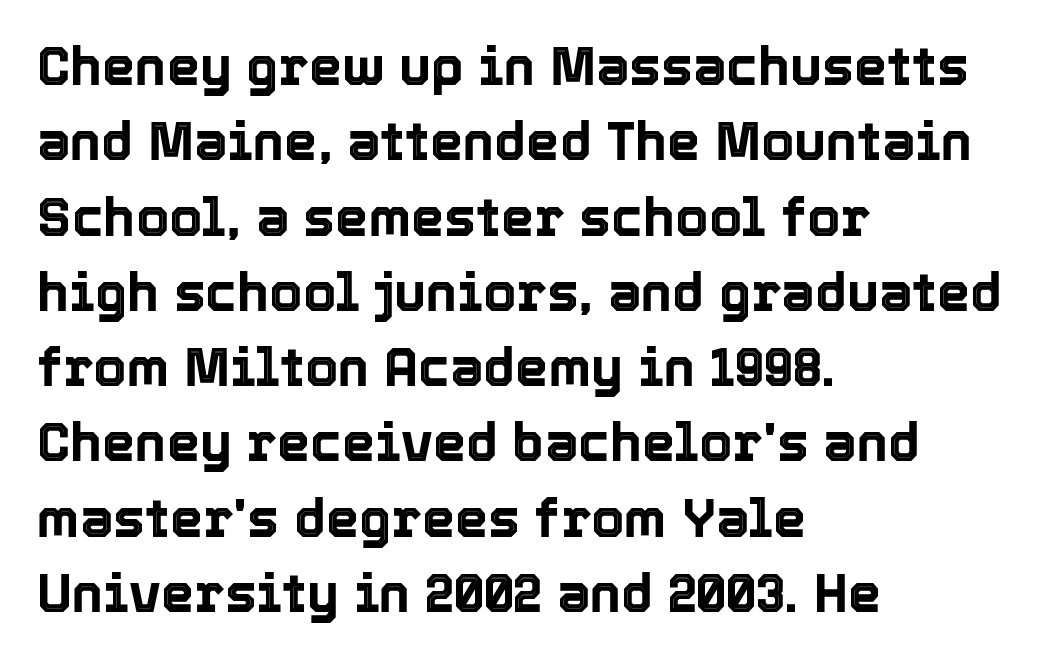
The image shows 53 px text type, upright; set left-aligned, normal line spacing (1.42x), normal letter spacing, not underlined; a medium x-height.
